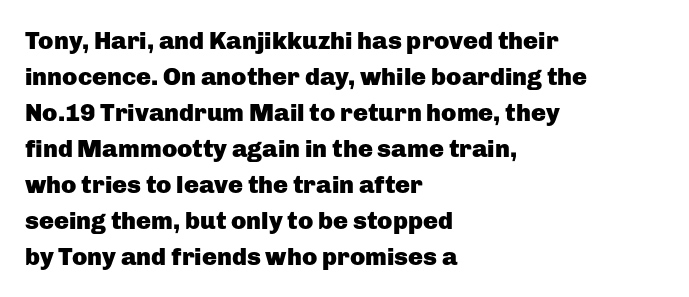
Q: Is the text bold? A: Yes.
Q: Is the text italic (slanted)? A: No, it is upright.
Q: Is the text underlined? A: No.
Q: How is the paragraph aligned? A: Left-aligned.
Q: Is the spacing between letters normal or unusually wide? A: Normal.
Q: Is the spacing between lines tight, normal or loose? A: Normal.
